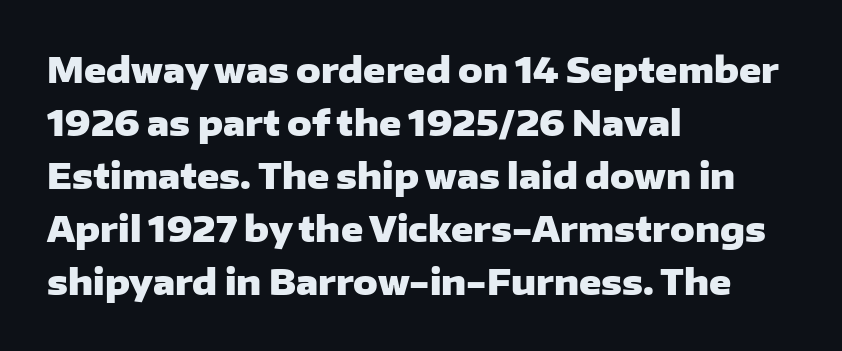
Spacing between characters is what you'd get straight out of the box. The passage shown is emphatically bold. If you drew a line through each stem, it would be perfectly vertical. Honestly, there is no underline to notice here at all. The text was rendered using a sans face with plain stroke endings. How would I describe the line gaps? Plain and ordinary.
